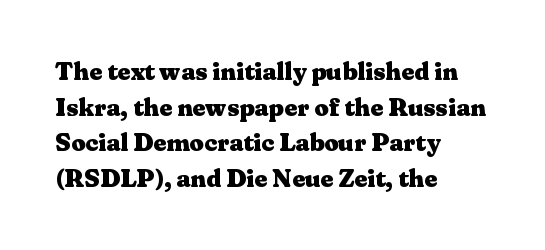
The image shows 25 px bold type, upright; set left-aligned, normal line spacing (1.43x), normal letter spacing, not underlined.
